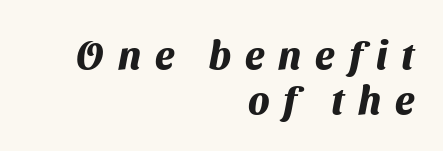
Q: Is the text bold? A: Yes.
Q: Is the typeface a serif or a sans-serif typeface? A: Sans-serif.
Q: Is the text underlined? A: No.
Q: How is the paragraph aligned? A: Right-aligned.
Q: Is the spacing between letters normal or unusually wide? A: Unusually wide.
Q: Is the spacing between lines tight, normal or loose? A: Tight.
Q: Width (condensed, normal, or wide)? A: Normal.
Q: Stroke contrast? A: Medium.
Q: x-height? A: Medium.
Q: Monospaced? A: No.
